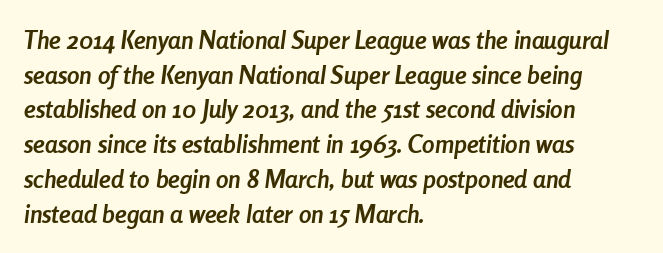
The passage shown is emphatically bold. Does the lettering tilt? It does — this is italic. Regular leading. Decoration check: the copy has no underline. Spacing between characters is what you'd get straight out of the box.
